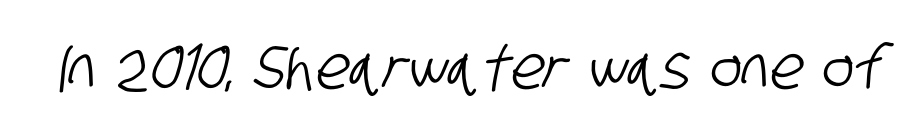
These lines are rendered in a variable-pitch font. Honestly, there is no underline to notice here at all. Words appear dense and cohesive because spacing is normal. Unlike a traditional serif, this face leaves its strokes unadorned.
